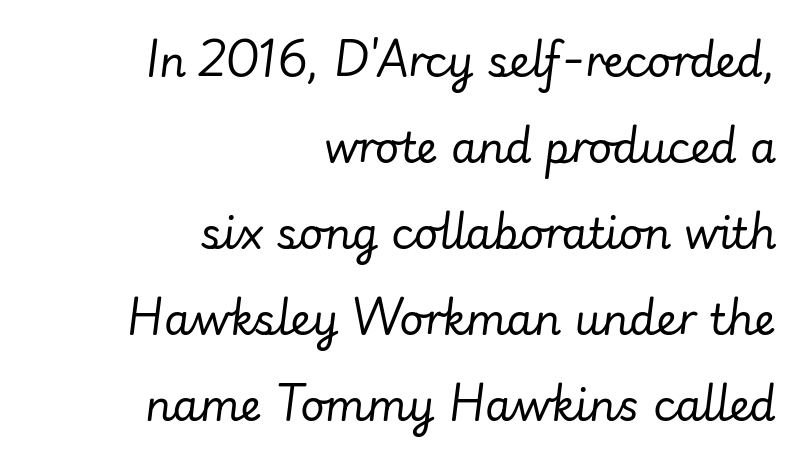
The image shows 42 px regular-weight type, italic (leaning right); set right-aligned, loose line spacing (2.05x), normal letter spacing, not underlined; low stroke contrast and a small x-height.
